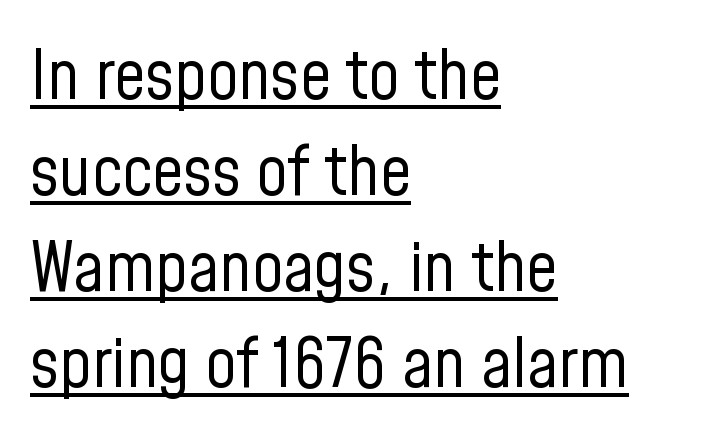
{"serif": "no", "italic": "no", "bold": "no", "weight": "regular", "width": "condensed", "stroke_contrast": "low", "x_height": "medium", "monospaced": "no", "underline": "yes", "align": "left", "line_spacing": "normal", "line_spacing_ratio": 1.39, "letter_spacing": "normal", "letter_spacing_em": 0.0, "glyph_px": 69}
